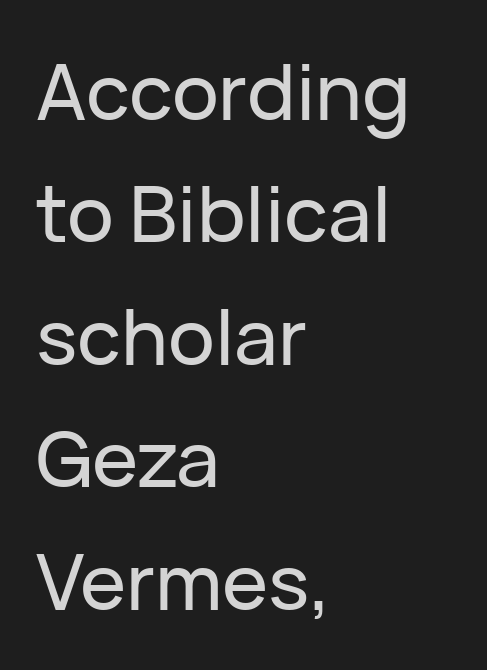
{"serif": "no", "italic": "no", "width": "normal", "stroke_contrast": "low", "x_height": "medium", "monospaced": "no", "underline": "no", "align": "left", "line_spacing": "normal", "line_spacing_ratio": 1.57, "letter_spacing": "normal", "letter_spacing_em": 0.0, "glyph_px": 78}
